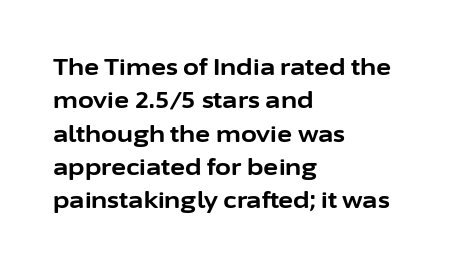
Every letter is thick-stroked: bold, no question. The space directly below the letters is spotless. How would I describe the line gaps? Plain and ordinary. A classic flush-left, rag-right setting is used for this passage. The specimen reads as upright at a glance.
